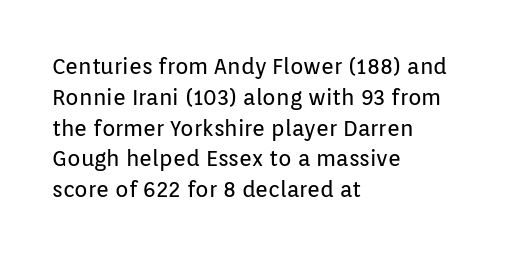
Summary of vertical rhythm: regular, with standard interline spacing. Short note: letters normally spaced. The font's upright variant was chosen for this text. Casual observation: everything's shoved over to the left.
